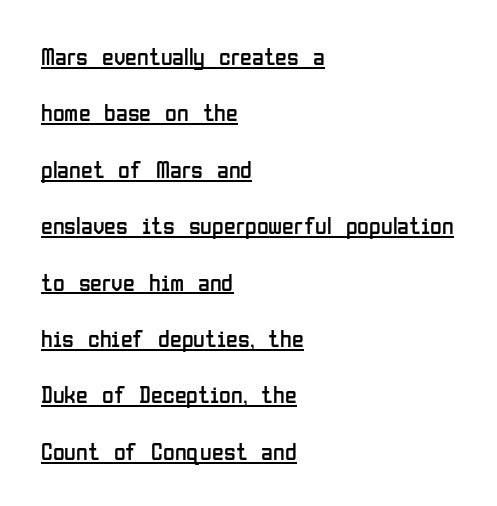
If you drew a ruler down the left edge, every line would touch it. Decoration check: the copy is underlined. Horizontal bands of white between lines are thick stripes. The letters stand upright; this is a roman face. Words appear dense and cohesive because spacing is normal. Stroke mass is kept to a normal reading level or below.
